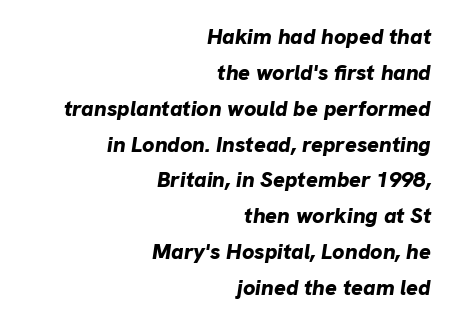
The image shows 22 px bold type, italic (leaning right); set right-aligned, normal line spacing (1.63x), normal letter spacing, not underlined.
